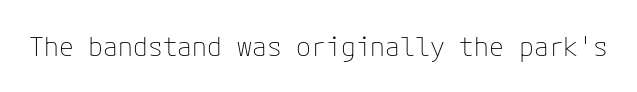
The image shows 27 px text type, upright; set normal letter spacing, not underlined.
